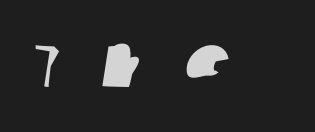
Q: Is the typeface a serif or a sans-serif typeface? A: Sans-serif.
Q: Is the text underlined? A: No.
Q: Is the spacing between letters normal or unusually wide? A: Unusually wide.
Q: Width (condensed, normal, or wide)? A: Normal.
Q: Stroke contrast? A: Low.
Q: x-height? A: Large.
Q: Monospaced? A: No.
